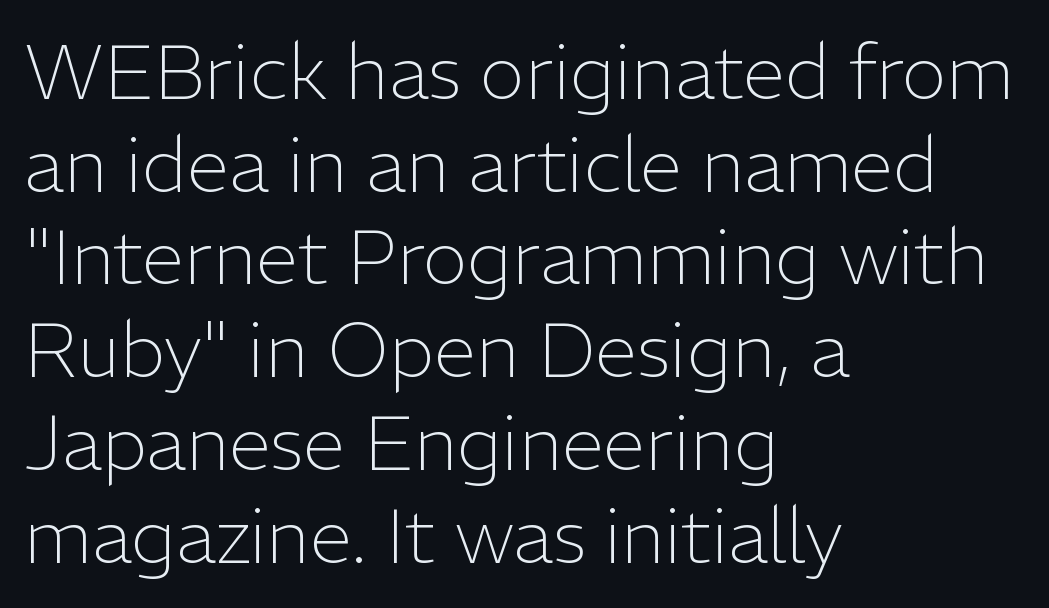
The image shows 76 px light sans-serif type, upright; set left-aligned, line spacing 1.22x, normal letter spacing, not underlined; low stroke contrast and a medium x-height.
